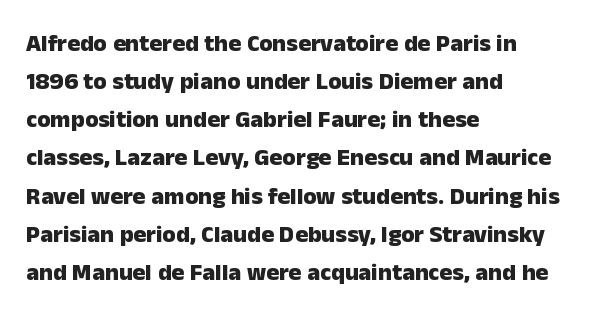
The image shows 24 px bold type, upright; set left-aligned, normal line spacing (1.59x), normal letter spacing, not underlined.
